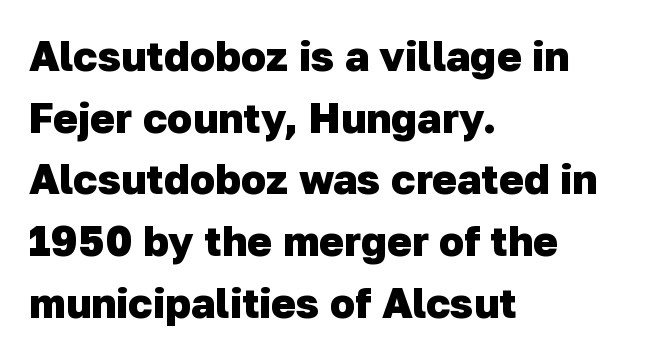
Q: Is the text bold? A: Yes.
Q: Is the typeface a serif or a sans-serif typeface? A: Sans-serif.
Q: Is the text underlined? A: No.
Q: How is the paragraph aligned? A: Left-aligned.
Q: Is the spacing between letters normal or unusually wide? A: Normal.
Q: Is the spacing between lines tight, normal or loose? A: Normal.
Q: Width (condensed, normal, or wide)? A: Normal.
Q: Stroke contrast? A: Low.
Q: x-height? A: Medium.
Q: Monospaced? A: No.
